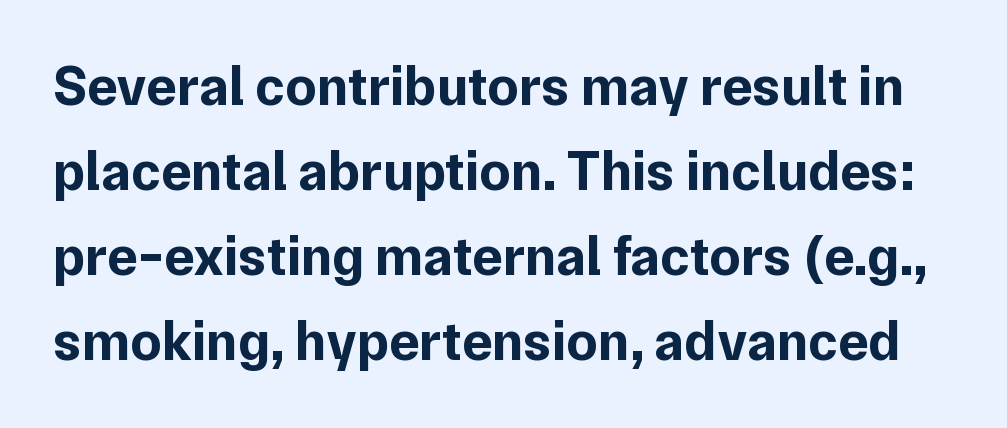
{"serif": "no", "italic": "no", "bold": "yes", "weight": "bold", "width": "normal", "stroke_contrast": "low", "x_height": "medium", "monospaced": "no", "underline": "no", "line_spacing": "normal", "line_spacing_ratio": 1.52, "letter_spacing": "normal", "letter_spacing_em": 0.0, "glyph_px": 56}
